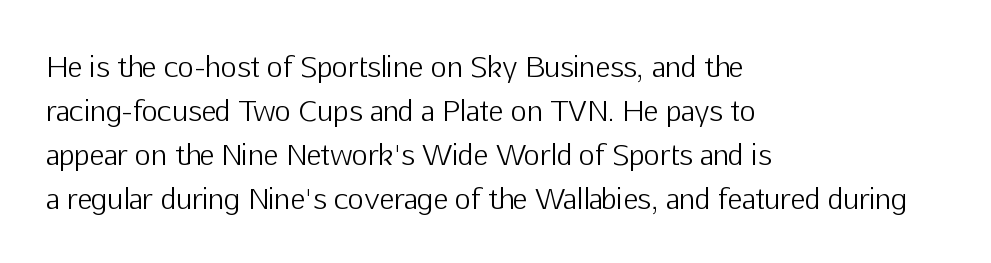
{"serif": "no", "italic": "no", "bold": "no", "weight": "light", "width": "normal", "stroke_contrast": "low", "x_height": "medium", "monospaced": "no", "underline": "no", "align": "left", "line_spacing": "normal", "line_spacing_ratio": 1.57, "letter_spacing": "normal", "letter_spacing_em": 0.0, "glyph_px": 28}
